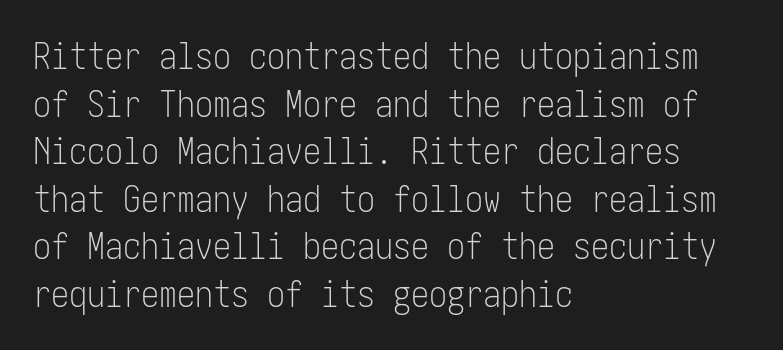
This sample uses an upright cut, with every glyph sitting square on the baseline. Serif or sans? Sans — the stroke terminals are bare. What's the leading like? Ordinary, nothing unusual. Stem width sits at or under what a default text font uses.
